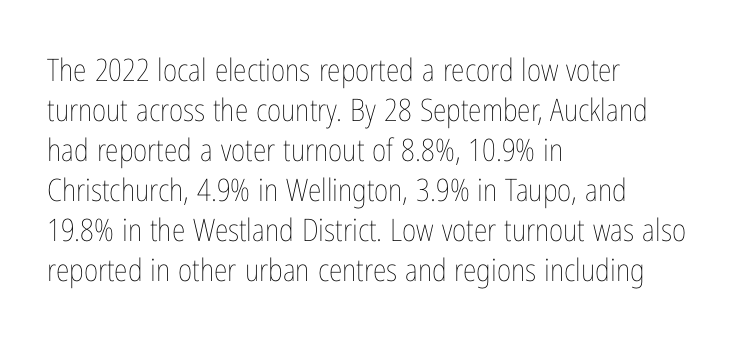
Q: Is the text bold? A: No.
Q: Is the text italic (slanted)? A: No, it is upright.
Q: Is the text underlined? A: No.
Q: How is the paragraph aligned? A: Left-aligned.
Q: Is the spacing between letters normal or unusually wide? A: Normal.
Q: Is the spacing between lines tight, normal or loose? A: Normal.
Q: Width (condensed, normal, or wide)? A: Condensed.
Q: Stroke contrast? A: Low.
Q: x-height? A: Medium.
Q: Monospaced? A: No.
